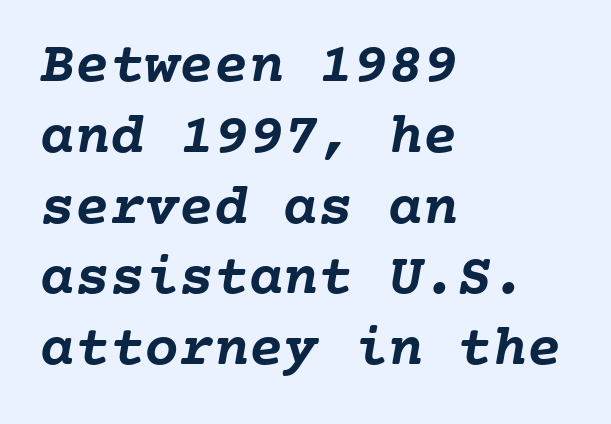
Inter-character spacing is left at the font's built-in metrics. Any mark beneath the type? The region is blank. Looks like terminal output: every glyph gets an equal slot. The lines are quadded left.
